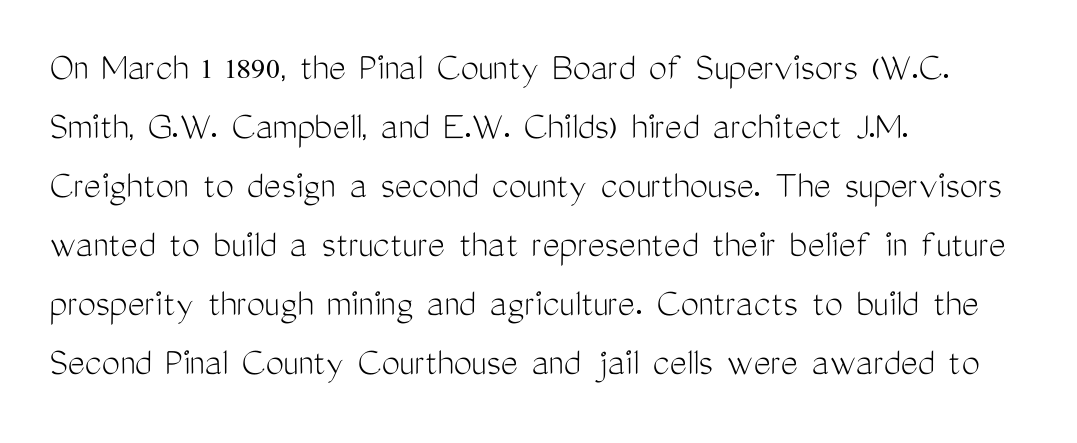
{"serif": "no", "italic": "no", "bold": "no", "weight": "light", "width": "condensed", "stroke_contrast": "medium", "x_height": "medium", "monospaced": "no", "underline": "no", "align": "left", "line_spacing": "normal", "line_spacing_ratio": 1.44, "letter_spacing": "normal", "letter_spacing_em": 0.0, "glyph_px": 41}
